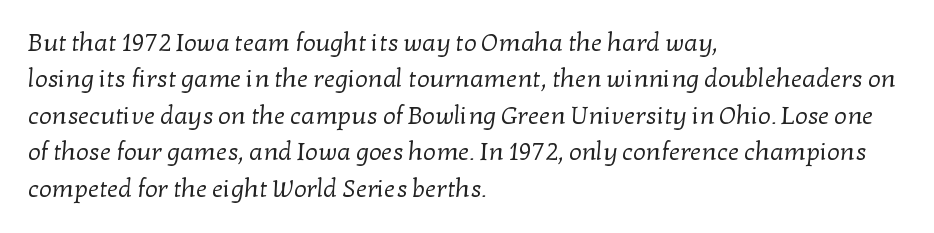
The image shows 25 px text type; set left-aligned, normal line spacing (1.46x), normal letter spacing, not underlined.
